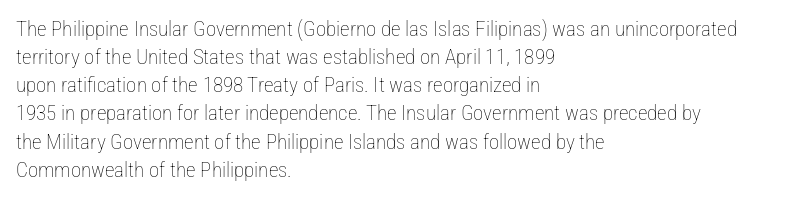
{"italic": "no", "bold": "no", "underline": "no", "align": "left", "line_spacing": "normal", "line_spacing_ratio": 1.34, "letter_spacing": "normal", "letter_spacing_em": 0.0, "glyph_px": 21}
